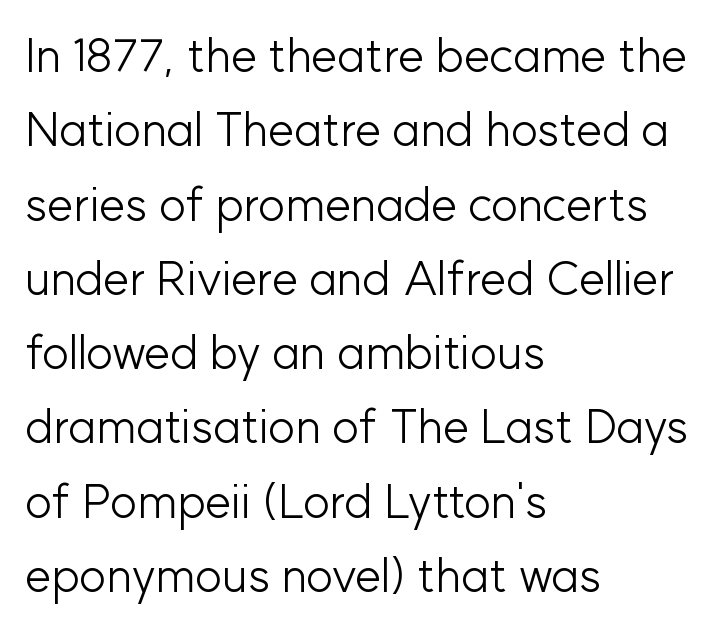
The font family rendered here belongs to the sans-serif group. Counters stay open thanks to moderate or lighter strokes. The typography opts for an upright posture over an oblique one. Spacing verdict: proportional, widths tailored to each character.
